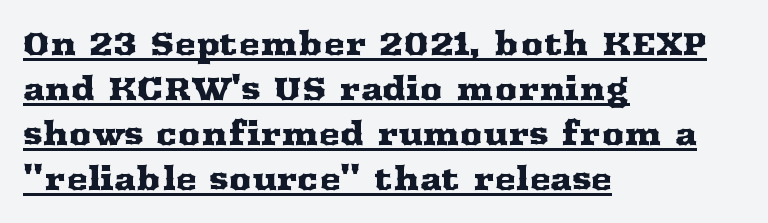
Q: Is the text italic (slanted)? A: No, it is upright.
Q: Is the typeface a serif or a sans-serif typeface? A: Serif.
Q: Is the text underlined? A: Yes.
Q: How is the paragraph aligned? A: Left-aligned.
Q: Is the spacing between letters normal or unusually wide? A: Normal.
Q: Is the spacing between lines tight, normal or loose? A: Normal.
Q: Width (condensed, normal, or wide)? A: Wide.
Q: Stroke contrast? A: Medium.
Q: x-height? A: Medium.
Q: Monospaced? A: No.
